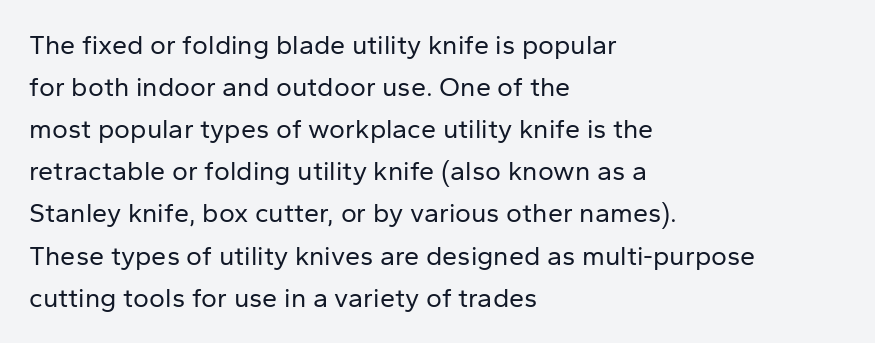
Each new line begins a customary step beneath the previous one. The passage shown is not underscored anywhere. Weight: not bold — regular or lighter. Nope, not italic — everything's standing straight. A classic flush-left, rag-right setting is used for this passage.
